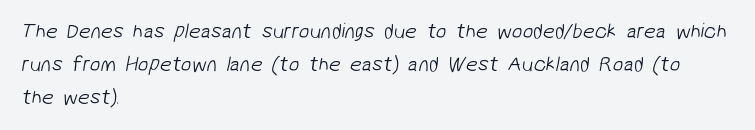
{"bold": "no", "underline": "no", "align": "left", "line_spacing": "normal", "line_spacing_ratio": 1.57, "letter_spacing": "normal", "letter_spacing_em": 0.0, "glyph_px": 21}
